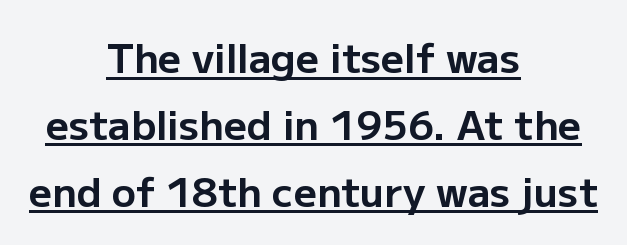
Regarding serifs, this sample does without them. Look at the tracking — it's just the regular setting, nothing added. Heavy, bold letterforms. The string is rendered with underlining switched on. Evenly set lines give the paragraph a standard silhouette. These lines are rendered in a variable-pitch font.
